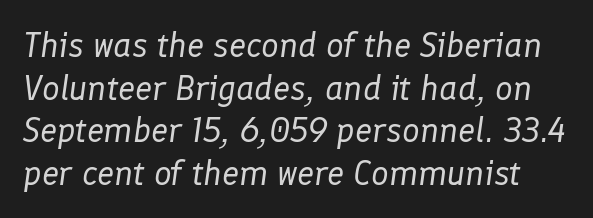
Q: Is the text bold? A: No.
Q: Is the text italic (slanted)? A: Yes, it leans right by about 8 degrees.
Q: Is the text underlined? A: No.
Q: Is the spacing between letters normal or unusually wide? A: Normal.
Q: Width (condensed, normal, or wide)? A: Normal.
Q: Stroke contrast? A: Low.
Q: x-height? A: Medium.
Q: Monospaced? A: No.
